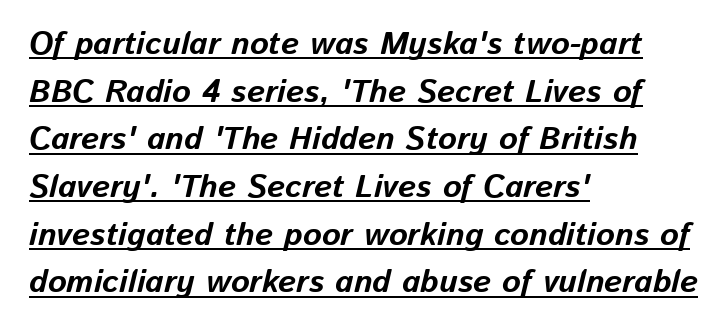
The image shows 32 px bold type, italic (leaning right); set left-aligned, normal line spacing (1.49x), normal letter spacing, underlined; low stroke contrast and a medium x-height.
